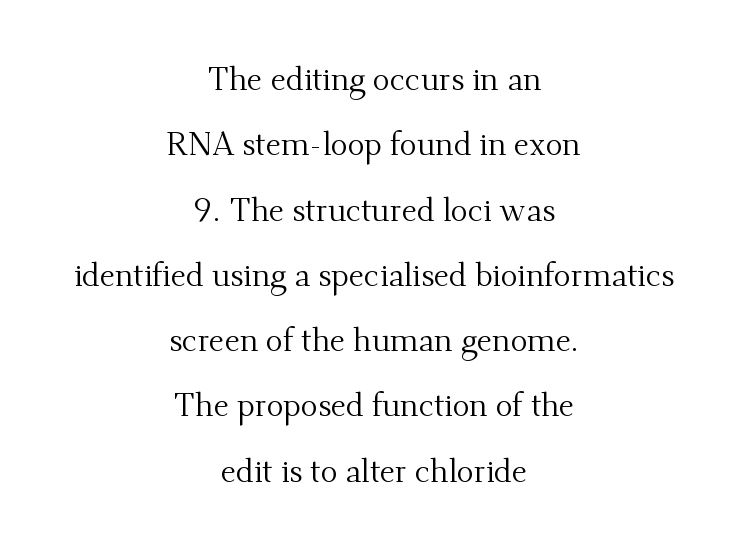
The image shows 32 px regular-weight serif type, upright; set centered, loose line spacing (2.04x), normal letter spacing, not underlined; medium stroke contrast and a small x-height.
